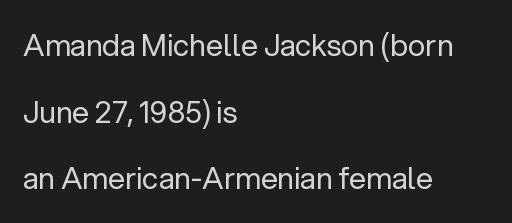
{"serif": "no", "italic": "no", "bold": "no", "weight": "regular", "width": "normal", "stroke_contrast": "low", "x_height": "medium", "monospaced": "no", "underline": "no", "align": "left", "line_spacing": "loose", "line_spacing_ratio": 2.22, "letter_spacing": "normal", "letter_spacing_em": 0.0, "glyph_px": 30}
